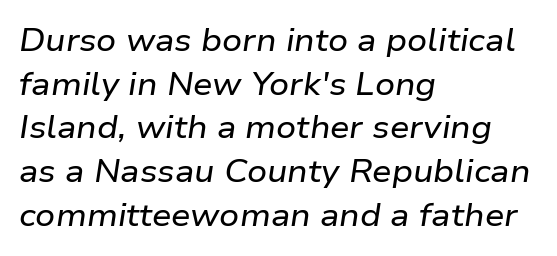
Q: Is the text italic (slanted)? A: Yes, it leans right by about 9 degrees.
Q: Is the text underlined? A: No.
Q: How is the paragraph aligned? A: Left-aligned.
Q: Is the spacing between letters normal or unusually wide? A: Normal.
Q: Is the spacing between lines tight, normal or loose? A: Normal.
Q: Width (condensed, normal, or wide)? A: Wide.
Q: Stroke contrast? A: Low.
Q: x-height? A: Medium.
Q: Monospaced? A: No.
